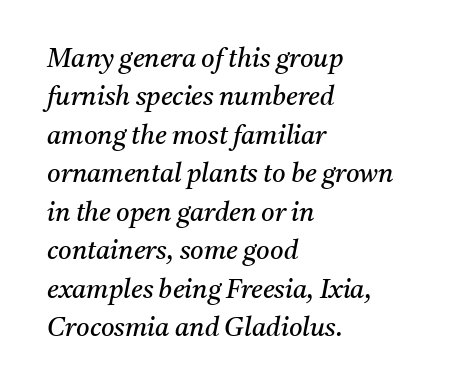
Descenders hang freely into open space. The passage shown stacks its lines at a standard gap. Casual observation: everything's shoved over to the left. Emphasis-style slanted type is in use. Weight class: somewhere from thin through regular. Students, note that the glyphs here touch the page at normal intervals.
